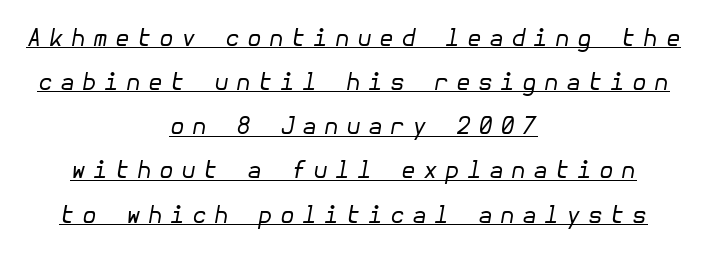
Q: Is the text bold? A: No.
Q: Is the text italic (slanted)? A: Yes, it leans right by about 10 degrees.
Q: Is the text underlined? A: Yes.
Q: How is the paragraph aligned? A: Centered.
Q: Is the spacing between letters normal or unusually wide? A: Unusually wide.
